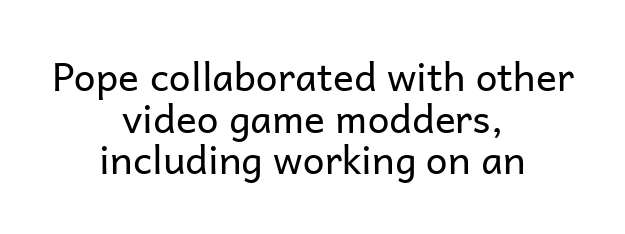
Horizontal bands of white between lines are thin slivers. Each line is balanced around a shared central axis. Tracking value appears to be zero — textbook default spacing. The letterforms sit at book weight or below.
